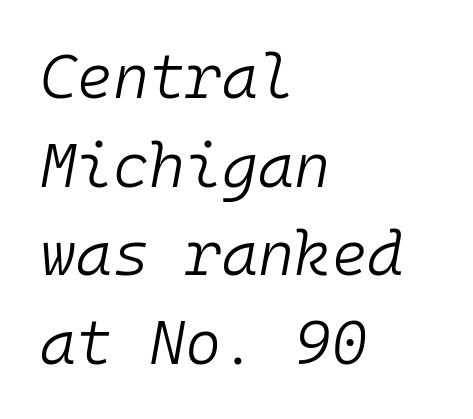
The image shows 62 px light type, italic (leaning right), monospaced; set left-aligned, normal line spacing (1.43x), normal letter spacing, not underlined; low stroke contrast and a medium x-height.
